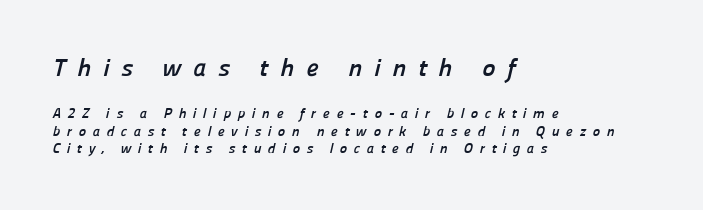
The image shows 25 px bold type; set left-aligned, normal line spacing (1.27x), unusually wide letter spacing (+0.47 em), not underlined; the first (top) block is 1.79x larger.
